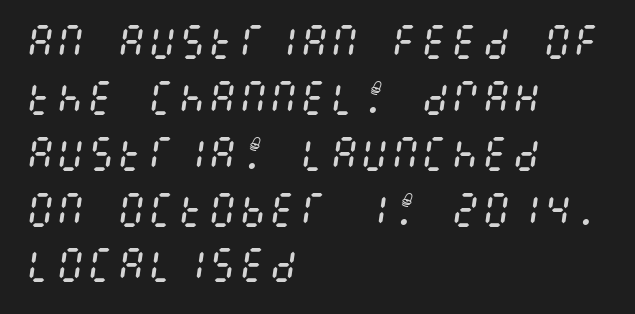
The image shows 38 px regular-weight, condensed type, italic (leaning right); set left-aligned, normal line spacing (1.47x), normal letter spacing, not underlined; medium stroke contrast and a large x-height.
